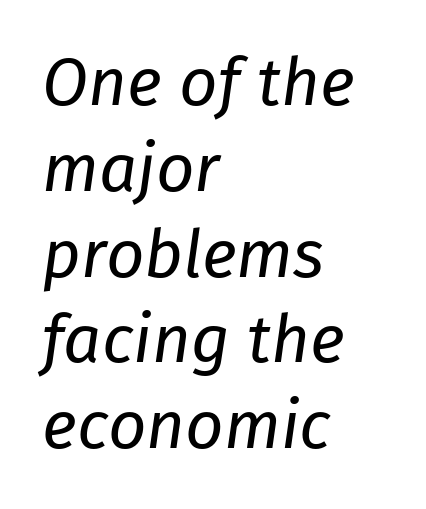
Q: Is the text bold? A: No.
Q: Is the text italic (slanted)? A: Yes, it leans right by about 8 degrees.
Q: Is the text underlined? A: No.
Q: How is the paragraph aligned? A: Left-aligned.
Q: Is the spacing between letters normal or unusually wide? A: Normal.
Q: Is the spacing between lines tight, normal or loose? A: Normal.
Q: Width (condensed, normal, or wide)? A: Normal.
Q: Stroke contrast? A: Low.
Q: x-height? A: Medium.
Q: Monospaced? A: No.
